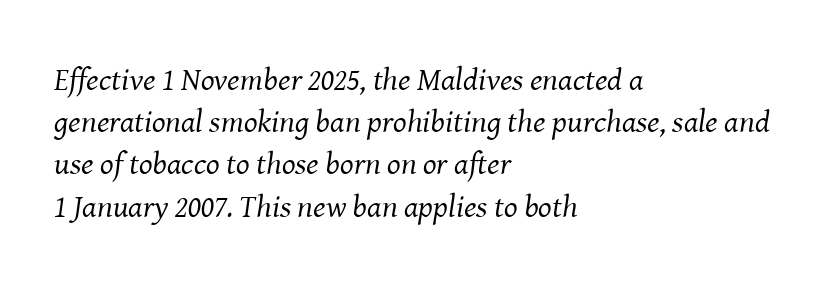
Q: Is the text bold? A: No.
Q: Is the text italic (slanted)? A: Yes, it leans right by about 8 degrees.
Q: Is the typeface a serif or a sans-serif typeface? A: Serif.
Q: Is the text underlined? A: No.
Q: How is the paragraph aligned? A: Left-aligned.
Q: Is the spacing between letters normal or unusually wide? A: Normal.
Q: Is the spacing between lines tight, normal or loose? A: Normal.
Q: Width (condensed, normal, or wide)? A: Normal.
Q: Stroke contrast? A: Medium.
Q: x-height? A: Medium.
Q: Monospaced? A: No.
